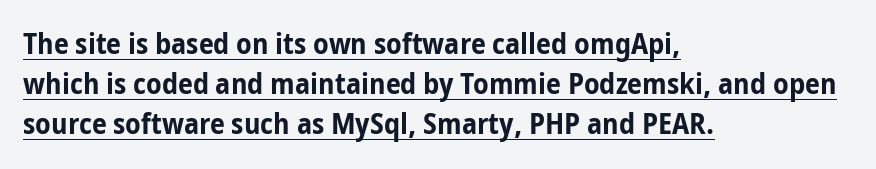
The image shows 30 px bold, condensed sans-serif type, upright; set left-aligned, normal line spacing (1.34x), normal letter spacing, underlined; low stroke contrast and a medium x-height.
